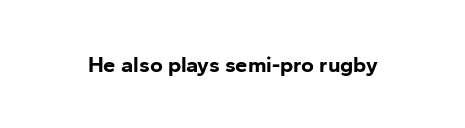
The image shows 22 px bold type, upright; set normal letter spacing, not underlined.
